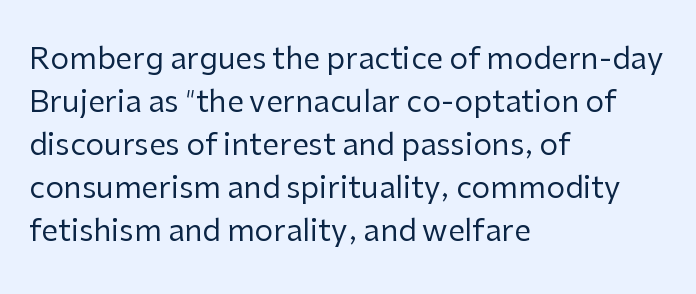
{"serif": "no", "italic": "no", "bold": "no", "weight": "regular", "width": "normal", "stroke_contrast": "low", "x_height": "medium", "monospaced": "no", "underline": "no", "align": "left", "line_spacing": "normal", "line_spacing_ratio": 1.43, "letter_spacing": "normal", "letter_spacing_em": 0.0, "glyph_px": 30}
